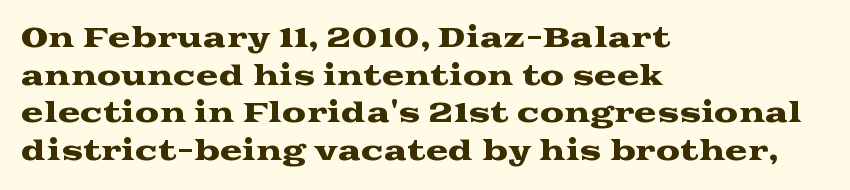
The image shows 27 px text type, upright; set left-aligned, normal line spacing (1.39x), normal letter spacing, not underlined.
